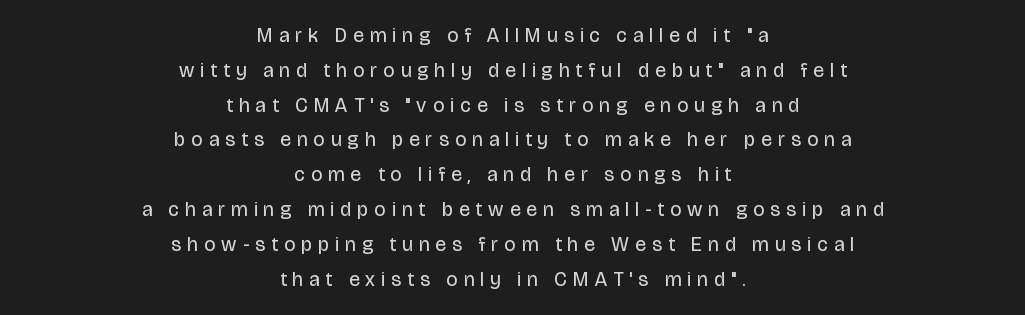
{"italic": "no", "bold": "no", "underline": "no", "align": "center", "line_spacing_ratio": 1.74, "letter_spacing": "wide", "letter_spacing_em": 0.31, "glyph_px": 20}
